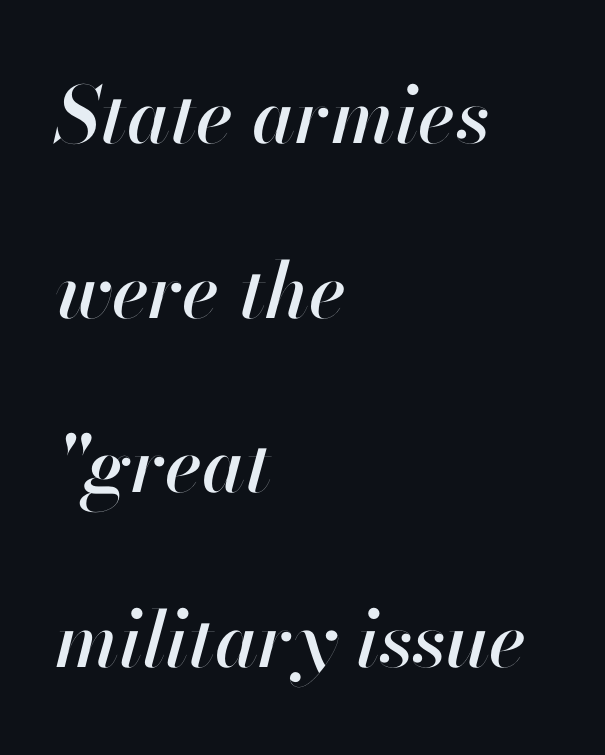
The image shows 78 px text type, italic (leaning right); set left-aligned, loose line spacing (2.24x), normal letter spacing, not underlined; high stroke contrast and a small x-height.
